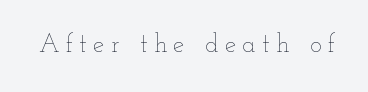
Descender tails drop into unmarked territory. How are the letters spaced? Widely, with obvious added tracking. Heaviness? Minimal to ordinary, like unemphasized prose. These lines were composed using upright roman letters.
